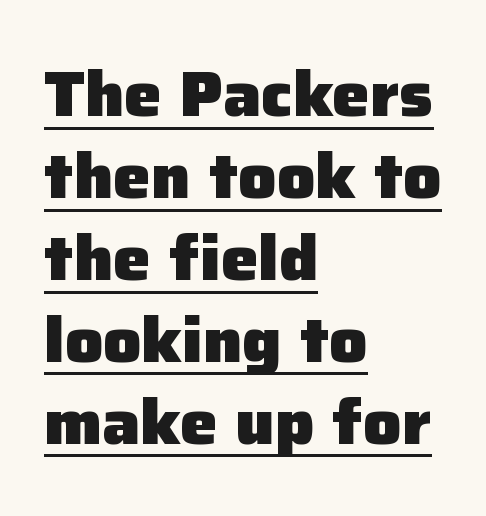
{"serif": "no", "italic": "no", "bold": "yes", "weight": "heavy", "width": "normal", "stroke_contrast": "low", "x_height": "medium", "monospaced": "no", "underline": "yes", "align": "left", "line_spacing": "normal", "line_spacing_ratio": 1.3, "letter_spacing": "normal", "letter_spacing_em": 0.0, "glyph_px": 63}
